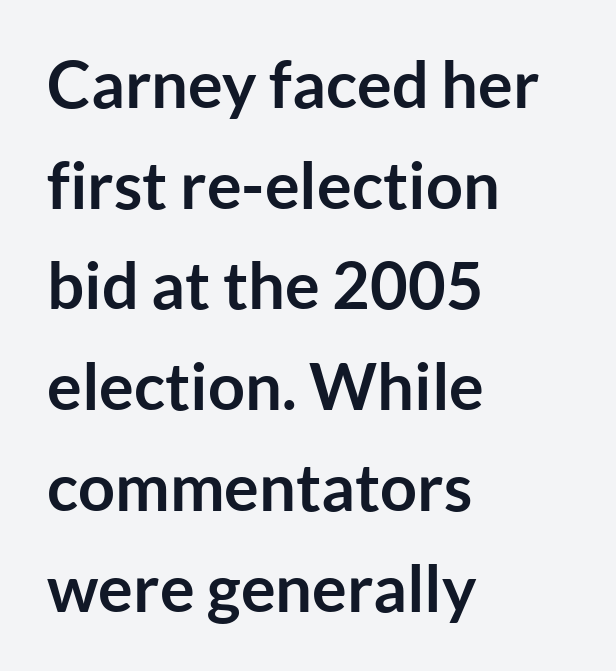
A typesetter would call this leading conventional body-copy spacing. Lines of text with bare space underneath. Typographic density is high because the face is bold. Each line starts at the same left margin while the right side varies.
